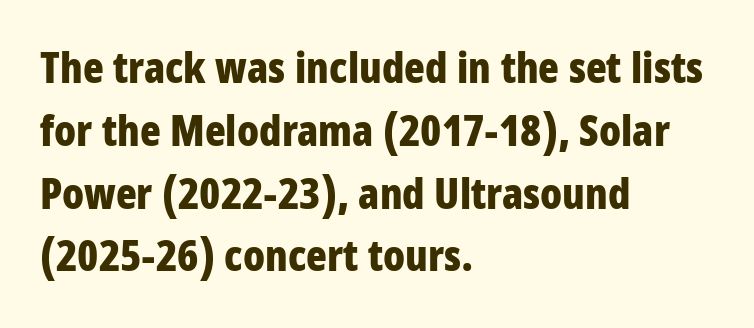
Type without underlining. You could not count columns in this text — the font is proportionally spaced. Stroke terminals: plain, sans-serif. Tall strokes in this sample are plumb rather than angled.
